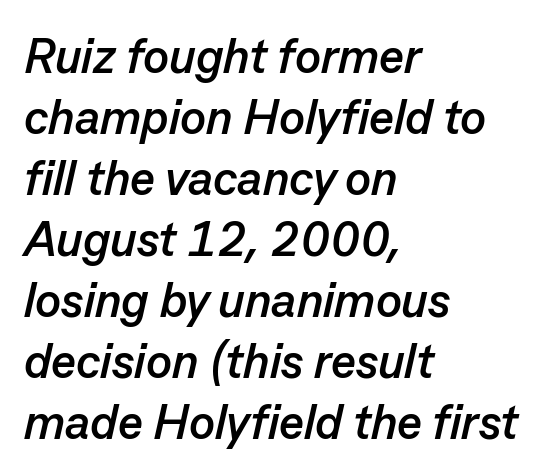
This sample uses an oblique cut, with every glyph tilted off the vertical. Does the leading feel generous? No, just average. Strokes here are thick enough to call this a true bold. Casual observation: everything's shoved over to the left. The face used here is proportionally spaced, like ordinary book or web type. Letters rest on an invisible, unmarked baseline.
